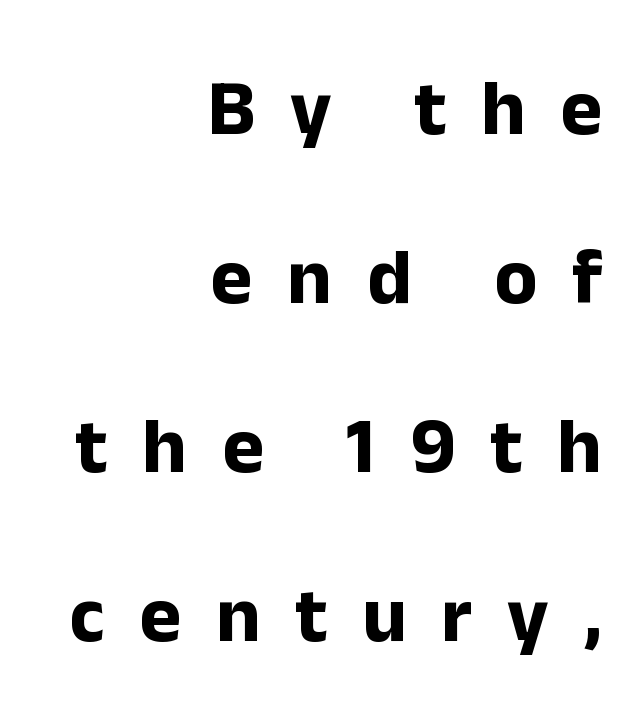
Reading down the block, your eye finds every line finishing at a fixed right position. Serif or sans? Sans — the stroke terminals are bare. Check under the words: just untouched page. Weight check: bold — yes, fully. Vertically, the passage feels expansive, rows floating well apart. Characters remain perfectly vertical along every line.
